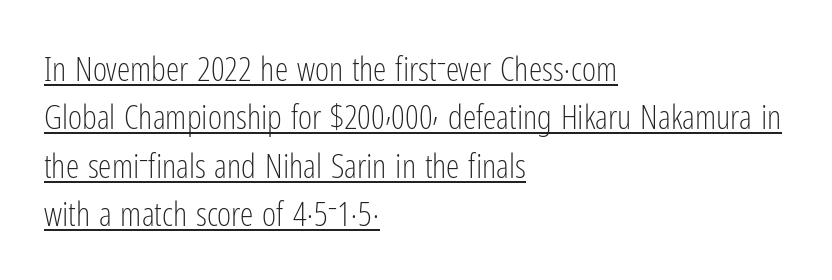
The image shows 34 px light, condensed sans-serif type, upright; set left-aligned, normal line spacing (1.42x), normal letter spacing, underlined; low stroke contrast and a medium x-height.
